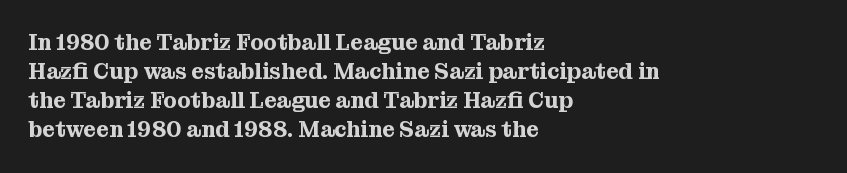
It's the straight-up-and-down kind of type. The horizontal fit of the characters is conventional and even. These lines are set flush left with a ragged right edge. Glance below the letters and you will spot only blank space.
